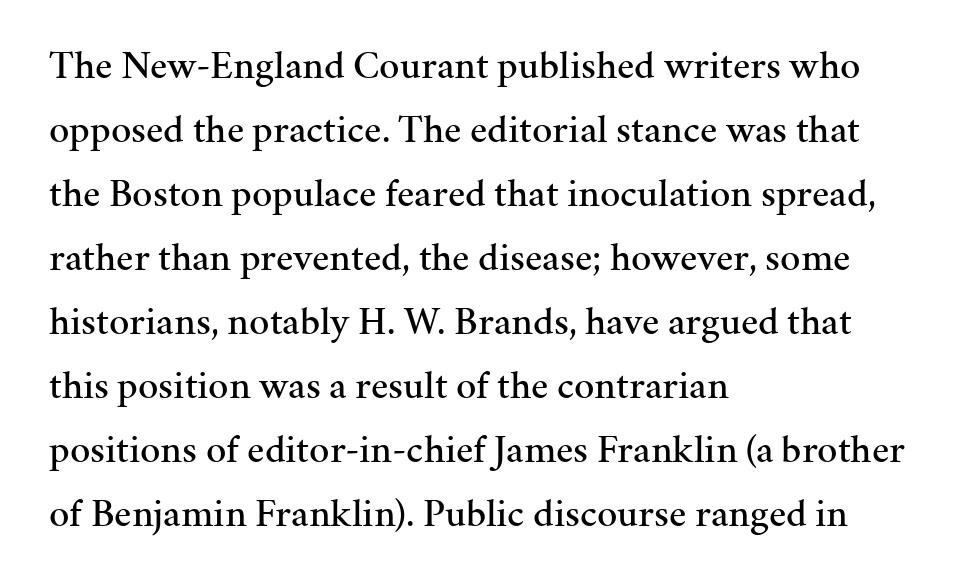
The image shows 40 px serif type, upright; set left-aligned, normal line spacing (1.6x), normal letter spacing, not underlined; medium stroke contrast and a medium x-height.
